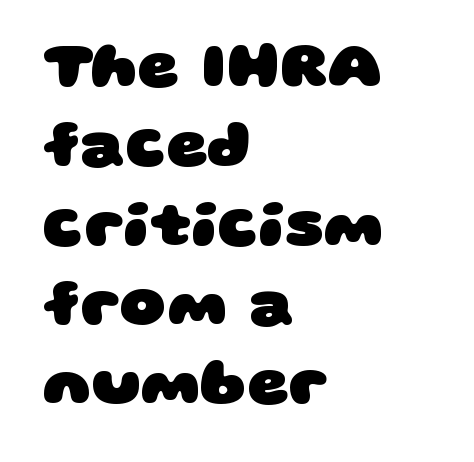
{"serif": "no", "bold": "yes", "weight": "heavy", "width": "wide", "stroke_contrast": "low", "x_height": "large", "monospaced": "no", "underline": "no", "align": "left", "line_spacing_ratio": 1.24, "letter_spacing": "normal", "letter_spacing_em": 0.0, "glyph_px": 64}
